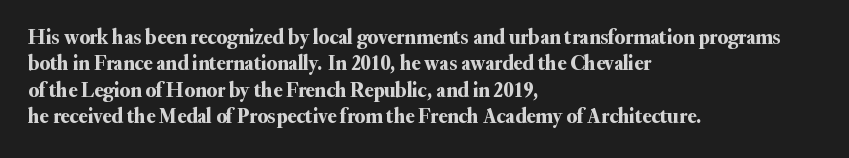
The image shows 21 px text type, upright; set left-aligned, normal line spacing (1.26x), normal letter spacing, not underlined.
